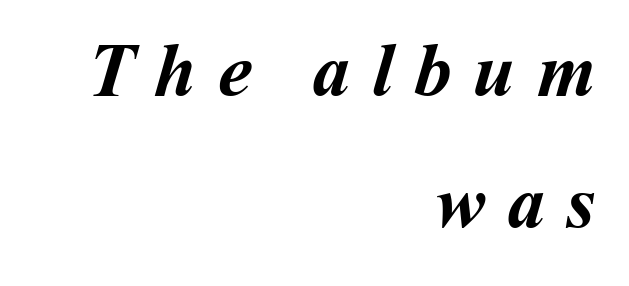
The image shows 76 px semibold type; set right-aligned, line spacing 1.74x, unusually wide letter spacing (+0.28 em), not underlined; medium stroke contrast and a medium x-height.
